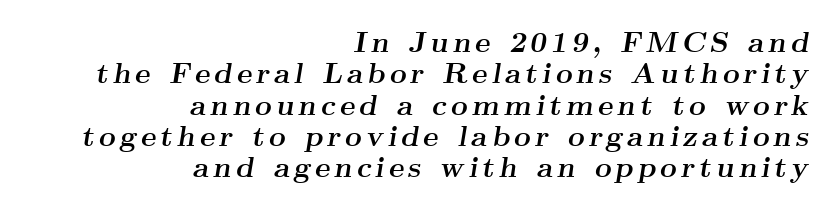
{"serif": "yes", "italic": "yes", "lean": "right", "slant_degrees": 9, "bold": "yes", "weight": "semibold", "width": "wide", "stroke_contrast": "medium", "x_height": "small", "monospaced": "no", "underline": "no", "align": "right", "line_spacing": "tight", "line_spacing_ratio": 1.08, "glyph_px": 29}
